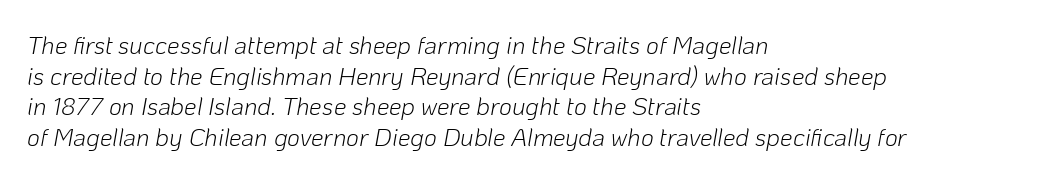
The image shows 25 px text type, italic (leaning right); set left-aligned, line spacing 1.23x, normal letter spacing, not underlined.
